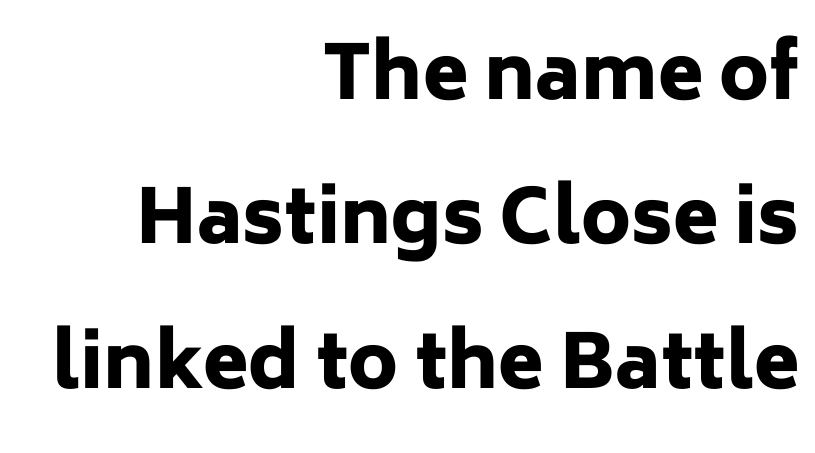
{"serif": "no", "italic": "no", "bold": "yes", "weight": "heavy", "width": "normal", "stroke_contrast": "low", "x_height": "medium", "monospaced": "no", "underline": "no", "align": "right", "line_spacing": "loose", "line_spacing_ratio": 1.95, "letter_spacing": "normal", "letter_spacing_em": 0.0, "glyph_px": 74}
